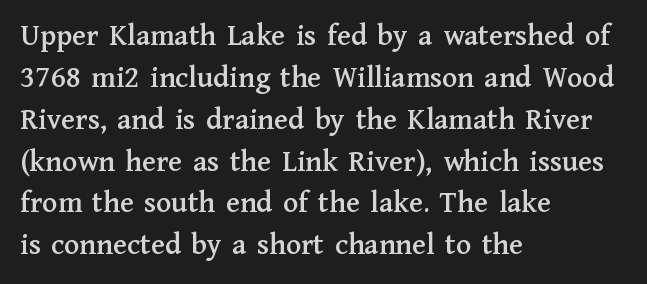
Q: Is the text italic (slanted)? A: No, it is upright.
Q: Is the typeface a serif or a sans-serif typeface? A: Serif.
Q: Is the text underlined? A: No.
Q: How is the paragraph aligned? A: Left-aligned.
Q: Is the spacing between letters normal or unusually wide? A: Normal.
Q: Is the spacing between lines tight, normal or loose? A: Normal.
Q: Width (condensed, normal, or wide)? A: Normal.
Q: Stroke contrast? A: Medium.
Q: x-height? A: Medium.
Q: Monospaced? A: No.
